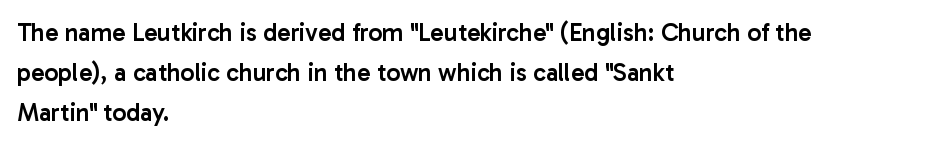
Q: Is the text bold? A: Semi-bold.
Q: Is the text italic (slanted)? A: No, it is upright.
Q: Is the text underlined? A: No.
Q: How is the paragraph aligned? A: Left-aligned.
Q: Is the spacing between letters normal or unusually wide? A: Normal.
Q: Is the spacing between lines tight, normal or loose? A: Normal.
